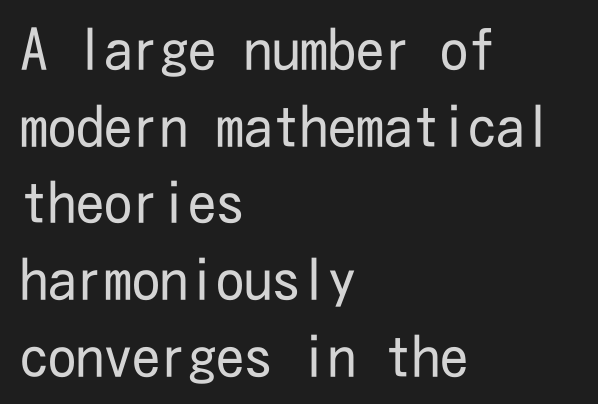
The image shows 56 px regular-weight, condensed sans-serif type, upright; set left-aligned, normal line spacing (1.37x), normal letter spacing, not underlined; low stroke contrast and a medium x-height.
